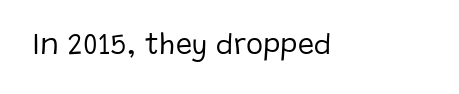
{"serif": "no", "italic": "no", "bold": "no", "weight": "regular", "width": "normal", "stroke_contrast": "low", "x_height": "large", "monospaced": "no", "underline": "no", "letter_spacing": "normal", "letter_spacing_em": 0.0, "glyph_px": 29}
